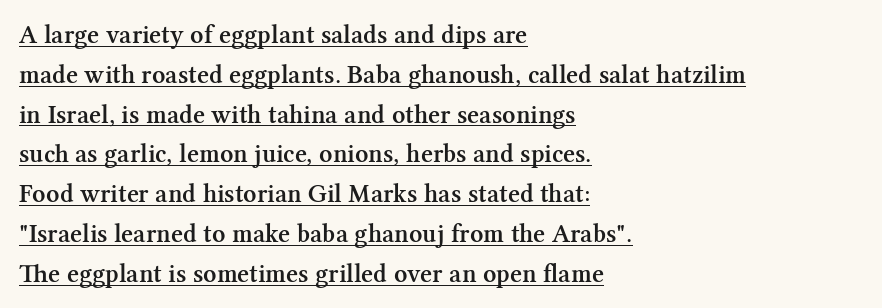
If you drew a ruler down the left edge, every line would touch it. There is no visible air inserted between adjacent glyphs. Quick note: interline space is typical. Do the letters lean? They stand straight.
